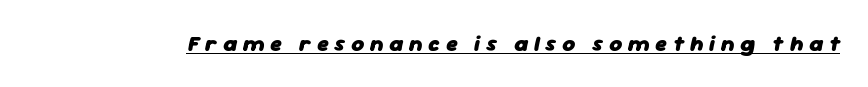
Notice how thick the strokes are: this is what a full bold looks like. The tracking jumps out immediately: characters are airy and widely separated. What decoration does the sample have? An underline. The passage shown leans; its letterforms are oblique.
